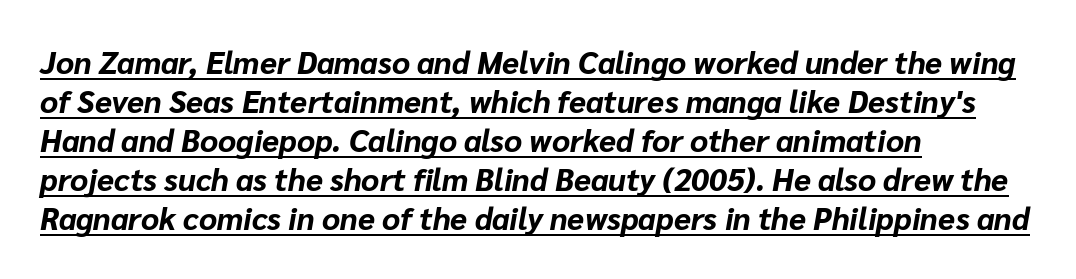
Successive baselines arrive at the customary interval. This sample carries an underscore along the baseline area. Would a proofreader flag this as italicized? Yes. This sample has the flowing, uneven cadence of proportional lettering. The compositor pushed each line to the left boundary.
